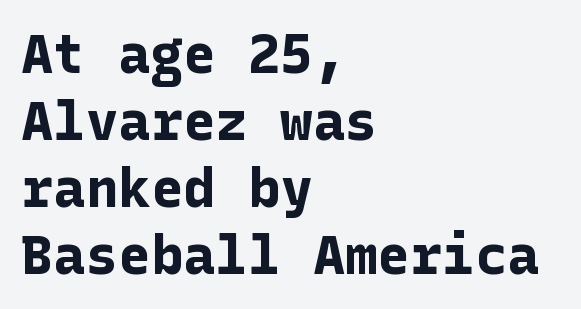
{"serif": "no", "italic": "no", "bold": "yes", "weight": "bold", "width": "normal", "stroke_contrast": "low", "x_height": "medium", "underline": "no", "align": "left", "line_spacing_ratio": 1.24, "letter_spacing": "normal", "letter_spacing_em": 0.0, "glyph_px": 54}
